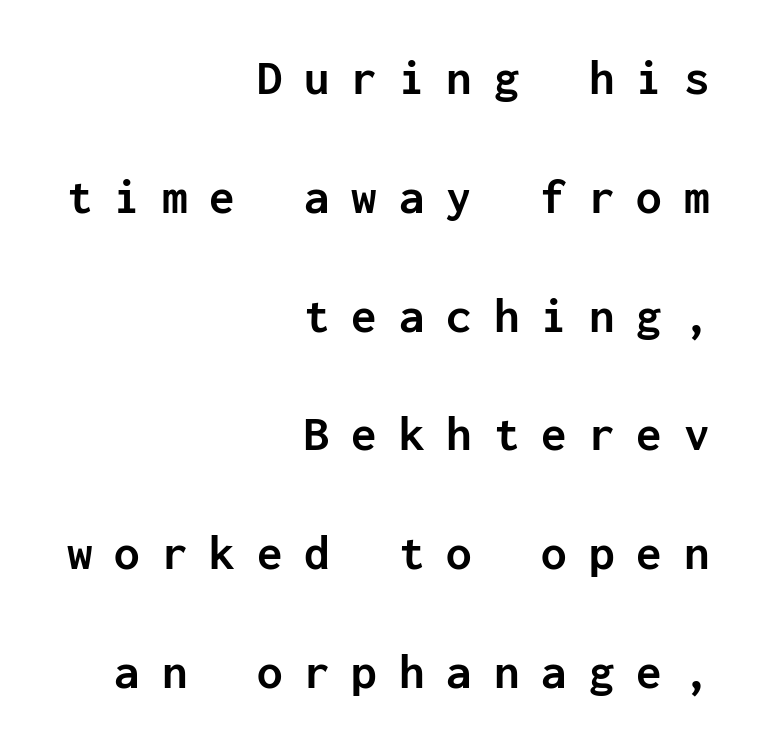
You could fit nearly another row in the gap between these rows. The type sits square on the baseline with zero lean. The typesetter chose a ragged-left arrangement here. The type family on display is of the sans-serif kind. Lines of text with bare space underneath.
